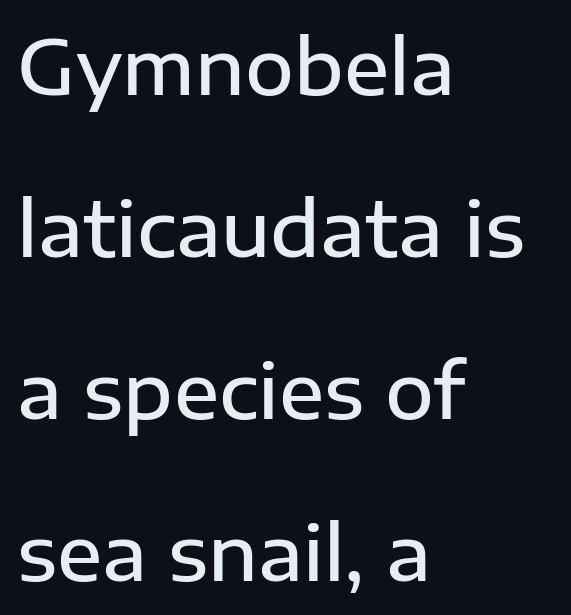
Q: Is the text bold? A: Semi-bold.
Q: Is the text italic (slanted)? A: No, it is upright.
Q: Is the typeface a serif or a sans-serif typeface? A: Sans-serif.
Q: Is the text underlined? A: No.
Q: How is the paragraph aligned? A: Left-aligned.
Q: Is the spacing between letters normal or unusually wide? A: Normal.
Q: Is the spacing between lines tight, normal or loose? A: Loose.
Q: Width (condensed, normal, or wide)? A: Normal.
Q: Stroke contrast? A: Low.
Q: x-height? A: Medium.
Q: Monospaced? A: No.
